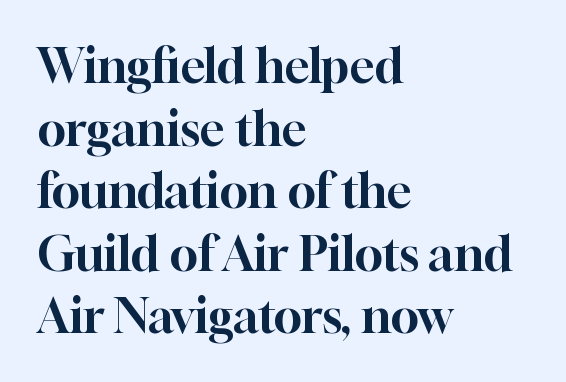
Ascenders rise straight up at ninety degrees. In terms of leading, this rendering sits right in the middle. The letters carry serifs — small finishing strokes at the ends of their stems. The horizontal fit of the characters is conventional and even. Alignment: flush left. Any mark beneath the type? The region is blank.
